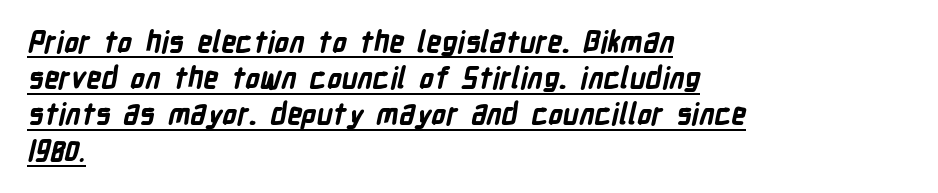
The image shows 29 px bold, condensed sans-serif type; set left-aligned, normal line spacing (1.25x), normal letter spacing, underlined; low stroke contrast and a medium x-height.
